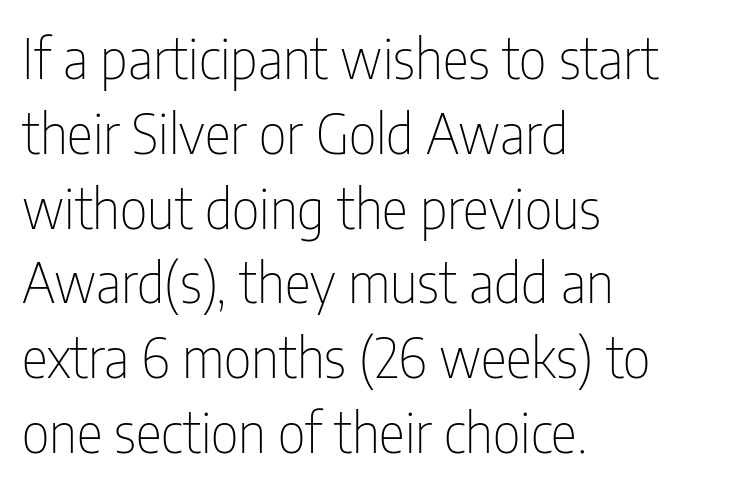
The image shows 55 px thin, condensed sans-serif type, upright; set left-aligned, normal line spacing (1.36x), normal letter spacing, not underlined; low stroke contrast and a medium x-height.
